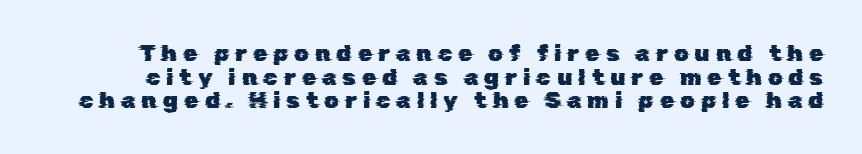
Q: Is the text underlined? A: No.
Q: Is the spacing between letters normal or unusually wide? A: Unusually wide.
Q: Is the spacing between lines tight, normal or loose? A: Tight.
